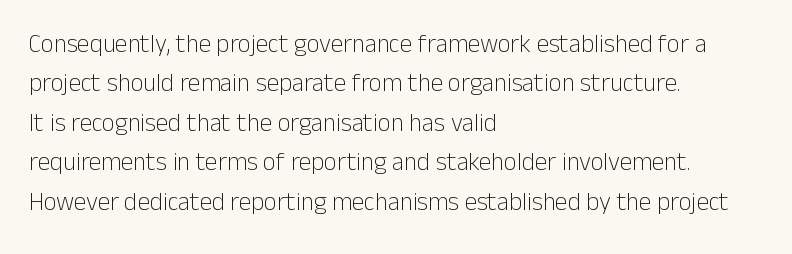
The image shows 25 px text type, upright; set left-aligned, normal line spacing (1.58x), normal letter spacing, not underlined.
